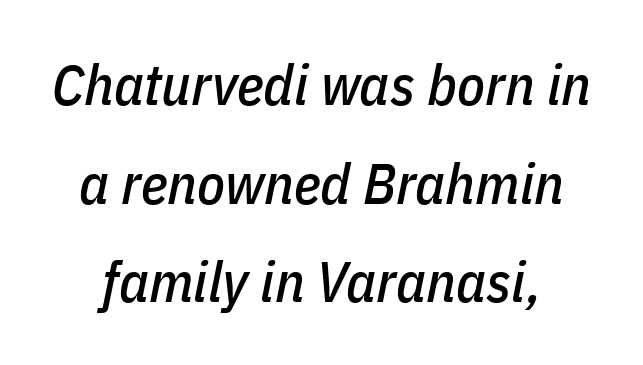
Characters follow at the spacing the type designer built in. Compared with ordinary roman type, these characters are visibly tilted. The letters advance in unequal steps, a hallmark of proportional type. Unmarked baselines from the first word to the last.
